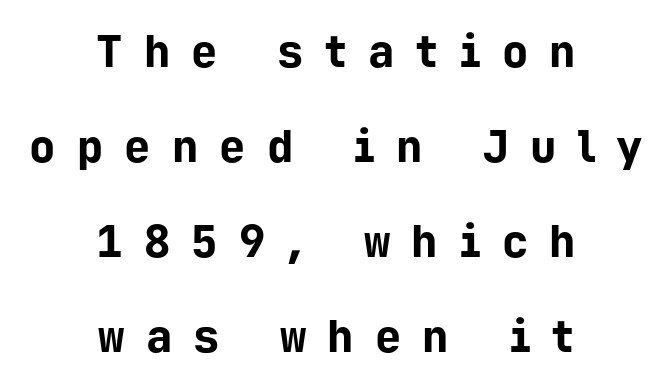
Nope, not italic — everything's standing straight. The paragraph shown floats in the horizontal middle. Lines of text with bare space underneath. Stroke terminals: plain, sans-serif. Looks like terminal output: every glyph gets an equal slot.
